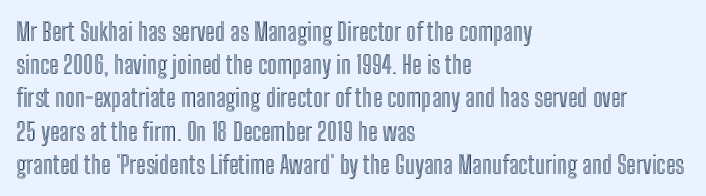
Q: Is the text italic (slanted)? A: No, it is upright.
Q: Is the text underlined? A: No.
Q: How is the paragraph aligned? A: Left-aligned.
Q: Is the spacing between letters normal or unusually wide? A: Normal.
Q: Is the spacing between lines tight, normal or loose? A: Normal.
